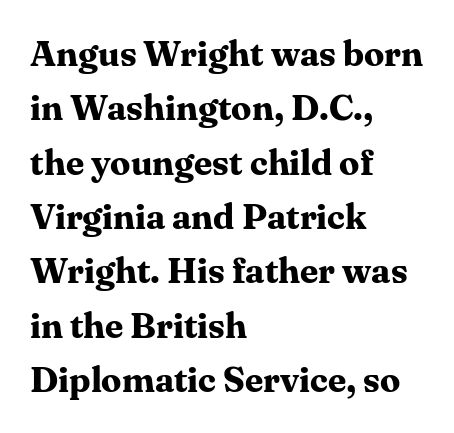
{"serif": "yes", "italic": "no", "bold": "yes", "weight": "bold", "width": "normal", "stroke_contrast": "medium", "x_height": "medium", "monospaced": "no", "underline": "no", "align": "left", "line_spacing": "normal", "line_spacing_ratio": 1.51, "letter_spacing": "normal", "letter_spacing_em": 0.0, "glyph_px": 36}
